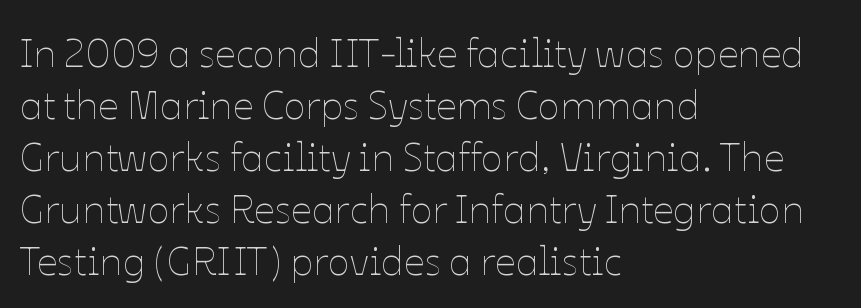
The image shows 41 px thin type, upright; set left-aligned, normal line spacing (1.27x), normal letter spacing, not underlined; low stroke contrast and a medium x-height.
